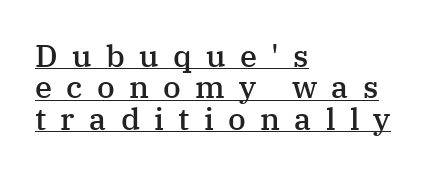
The rendering inserts visible extra space after every character. The designer went with a serif here, giving each stem small feet. The rendering uses natural spacing where letterforms have individual widths. Each new line begins almost immediately beneath the previous one. What weight is shown? A semibold, between regular and bold. Typeset ragged right — the left edge is the straight one.
